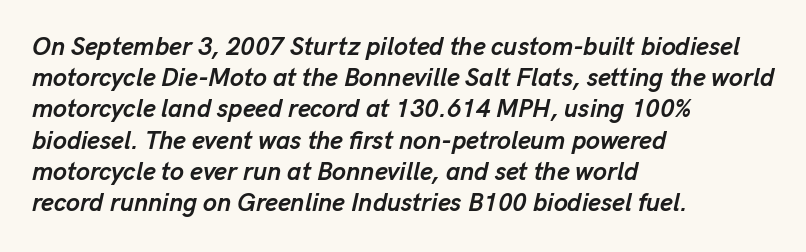
The image shows 25 px bold type, italic (leaning right); set left-aligned, normal line spacing (1.25x), normal letter spacing, not underlined.
